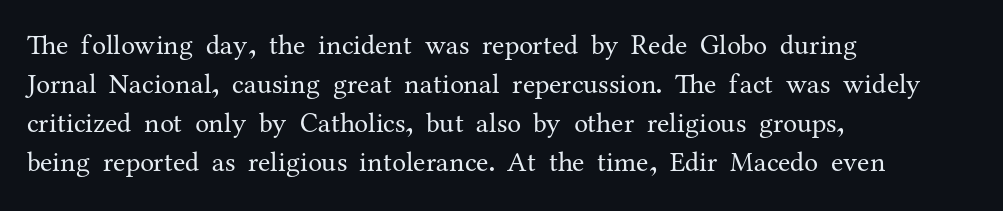
{"serif": "yes", "italic": "no", "bold": "no", "weight": "regular", "width": "normal", "stroke_contrast": "medium", "x_height": "medium", "monospaced": "no", "underline": "no", "align": "left", "line_spacing": "normal", "line_spacing_ratio": 1.39, "letter_spacing": "normal", "letter_spacing_em": 0.0, "glyph_px": 28}
